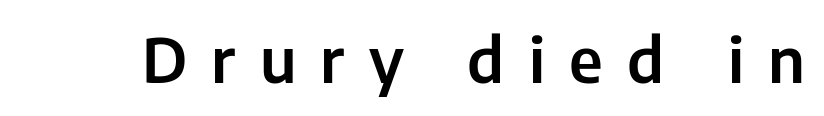
The image shows 62 px sans-serif type, upright; set unusually wide letter spacing (+0.39 em), not underlined; low stroke contrast and a medium x-height.
